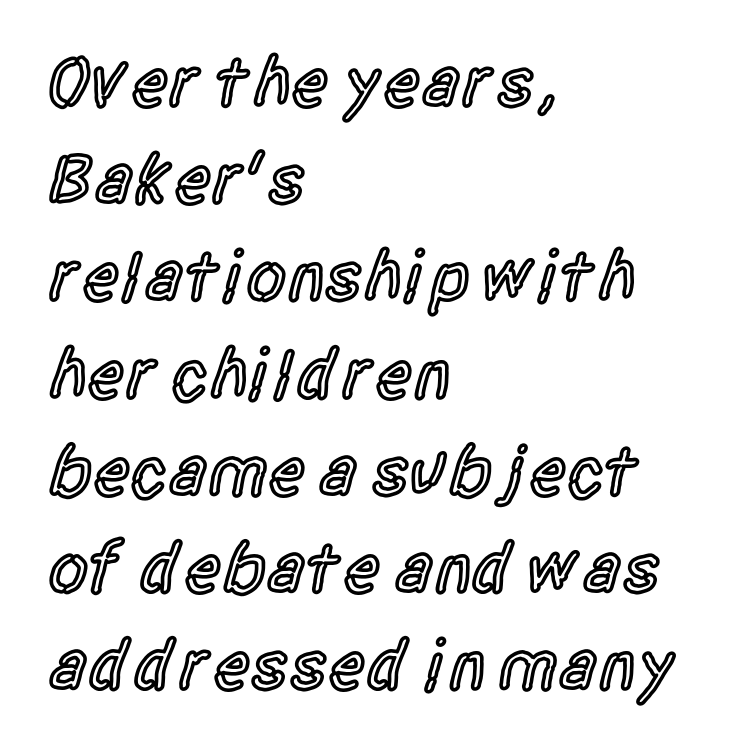
{"serif": "no", "bold": "semi", "weight": "semibold", "width": "condensed", "x_height": "large", "monospaced": "no", "underline": "no", "align": "left", "line_spacing": "normal", "line_spacing_ratio": 1.35, "letter_spacing": "normal", "letter_spacing_em": 0.0, "glyph_px": 72}
